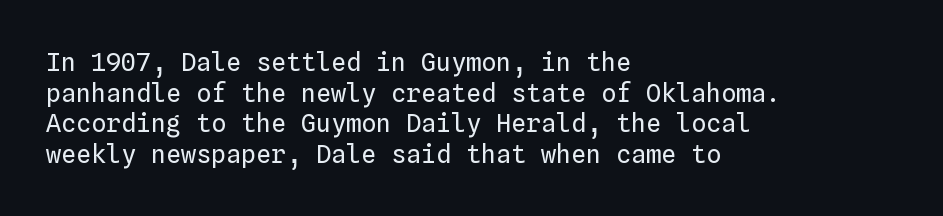
{"italic": "no", "bold": "no", "underline": "no", "align": "left", "line_spacing_ratio": 1.23, "letter_spacing": "normal", "letter_spacing_em": 0.0, "glyph_px": 25}
